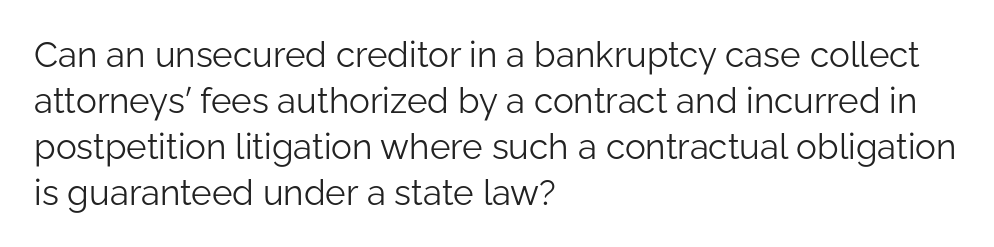
A roman cut, with each character standing at attention. The font family rendered here belongs to the sans-serif group. Here the designer chose a conventional face with non-uniform glyph widths. Honestly, there is no underline to notice here at all. Unbolded letterforms with no extra heft.
